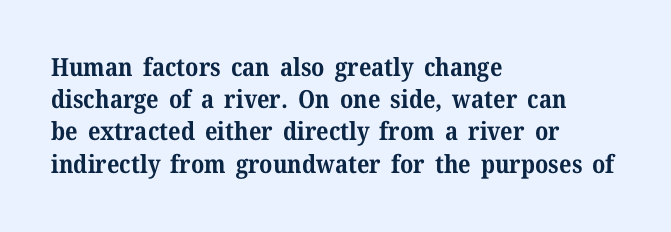
The image shows 25 px bold type, upright; set left-aligned, normal line spacing (1.29x), normal letter spacing, not underlined.
